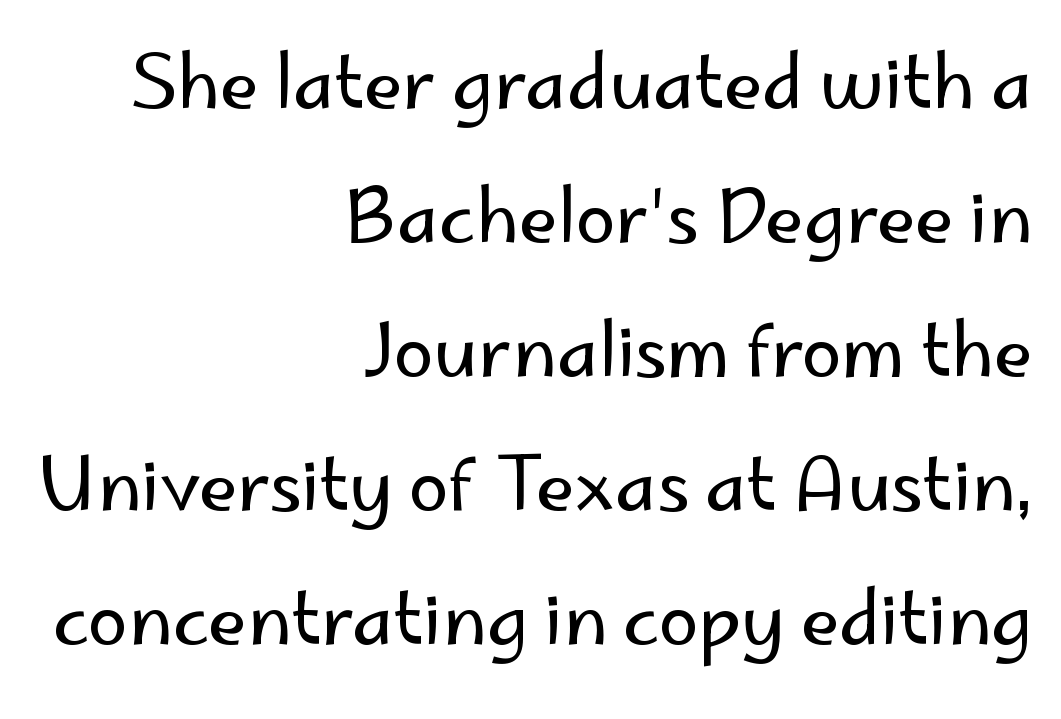
{"serif": "no", "italic": "no", "bold": "no", "weight": "regular", "width": "normal", "stroke_contrast": "low", "x_height": "small", "monospaced": "no", "underline": "no", "align": "right", "line_spacing_ratio": 1.86, "letter_spacing": "normal", "letter_spacing_em": 0.0, "glyph_px": 72}
